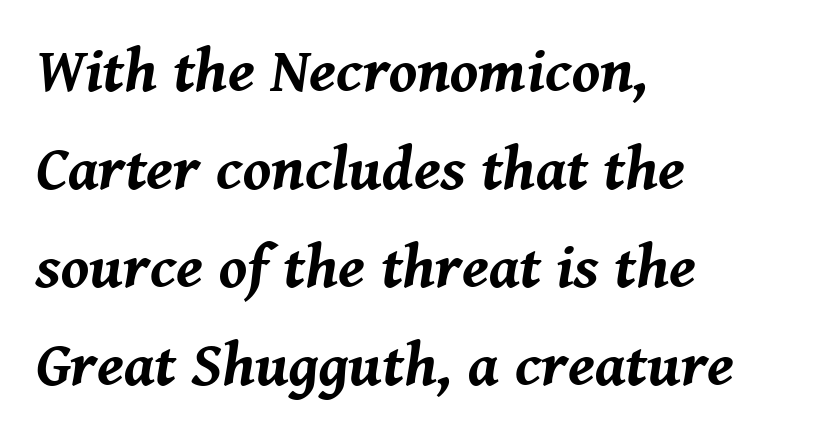
Does the leading feel generous? No, just average. Designer's note — italics engaged. Lines of text with bare space underneath. Chunky letters — that's bold for sure. Each letter keeps its own natural width here, so spacing adapts to shape. The passage is arranged the way most books set body copy — flush left.
